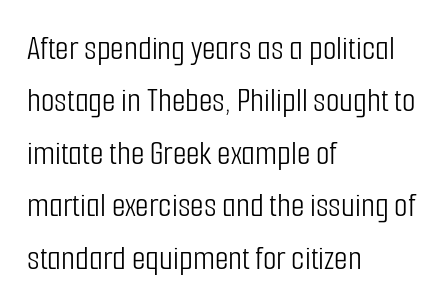
The image shows 35 px light, condensed sans-serif type, upright; set left-aligned, normal line spacing (1.5x), normal letter spacing, not underlined; low stroke contrast and a medium x-height.
